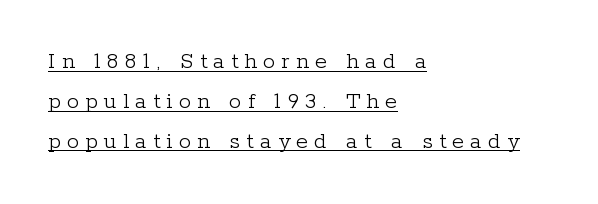
{"italic": "no", "bold": "no", "underline": "yes", "align": "left", "line_spacing": "normal", "line_spacing_ratio": 1.66, "letter_spacing": "wide", "letter_spacing_em": 0.27, "glyph_px": 24}
